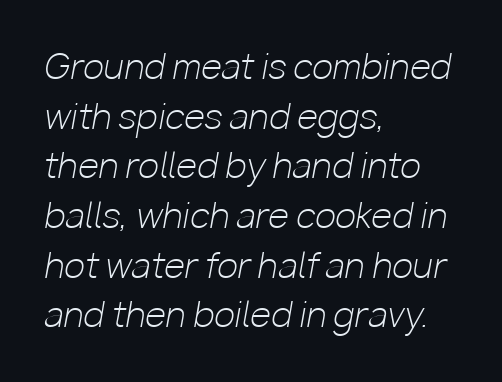
Q: Is the text bold? A: No.
Q: Is the text italic (slanted)? A: Yes, it leans right by about 10 degrees.
Q: Is the text underlined? A: No.
Q: How is the paragraph aligned? A: Left-aligned.
Q: Is the spacing between letters normal or unusually wide? A: Normal.
Q: Is the spacing between lines tight, normal or loose? A: Normal.
Q: Width (condensed, normal, or wide)? A: Normal.
Q: Stroke contrast? A: Low.
Q: x-height? A: Medium.
Q: Monospaced? A: No.
